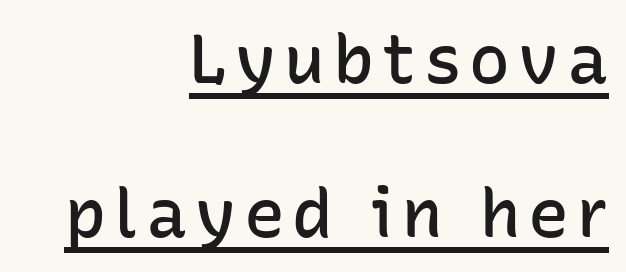
Q: Is the text bold? A: Semi-bold.
Q: Is the text italic (slanted)? A: No, it is upright.
Q: Is the typeface a serif or a sans-serif typeface? A: Sans-serif.
Q: Is the text underlined? A: Yes.
Q: How is the paragraph aligned? A: Right-aligned.
Q: Is the spacing between lines tight, normal or loose? A: Loose.
Q: Width (condensed, normal, or wide)? A: Normal.
Q: Stroke contrast? A: Low.
Q: x-height? A: Medium.
Q: Monospaced? A: No.
